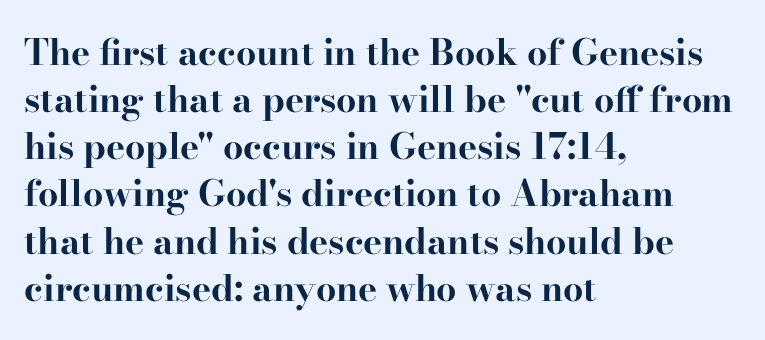
{"serif": "yes", "italic": "no", "bold": "yes", "weight": "bold", "width": "wide", "stroke_contrast": "high", "x_height": "small", "monospaced": "no", "underline": "no", "align": "left", "line_spacing": "normal", "line_spacing_ratio": 1.31, "letter_spacing": "normal", "letter_spacing_em": 0.0, "glyph_px": 36}
